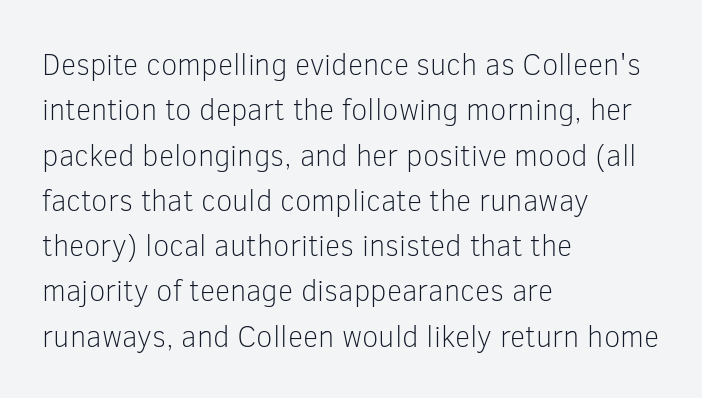
The letters stand upright; this is a roman face. The lines are quadded left. Each letter keeps its own natural width here, so spacing adapts to shape. This rendering leaves character spacing at its baseline value.
